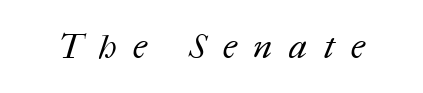
{"bold": "no", "weight": "regular", "width": "normal", "stroke_contrast": "medium", "x_height": "medium", "monospaced": "no", "underline": "no", "letter_spacing": "wide", "letter_spacing_em": 0.5, "glyph_px": 34}
